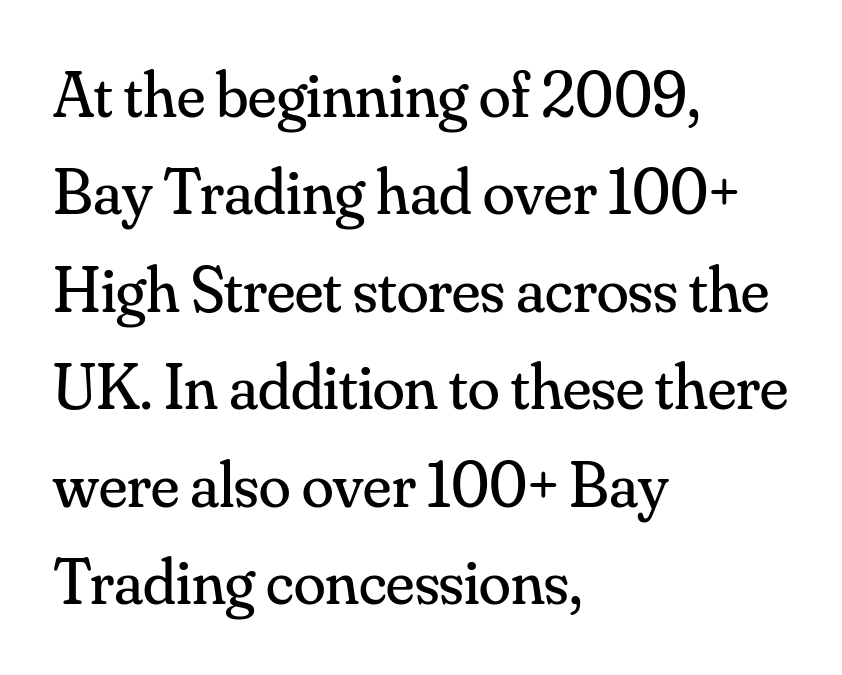
Q: Is the text bold? A: No.
Q: Is the text italic (slanted)? A: No, it is upright.
Q: Is the typeface a serif or a sans-serif typeface? A: Serif.
Q: Is the text underlined? A: No.
Q: How is the paragraph aligned? A: Left-aligned.
Q: Is the spacing between letters normal or unusually wide? A: Normal.
Q: Is the spacing between lines tight, normal or loose? A: Normal.
Q: Width (condensed, normal, or wide)? A: Normal.
Q: Stroke contrast? A: Medium.
Q: x-height? A: Small.
Q: Monospaced? A: No.
